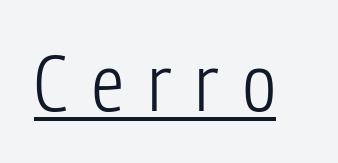
Q: Is the text bold? A: No.
Q: Is the text italic (slanted)? A: No, it is upright.
Q: Is the typeface a serif or a sans-serif typeface? A: Sans-serif.
Q: Is the text underlined? A: Yes.
Q: Is the spacing between letters normal or unusually wide? A: Unusually wide.
Q: Width (condensed, normal, or wide)? A: Condensed.
Q: Stroke contrast? A: Low.
Q: x-height? A: Medium.
Q: Monospaced? A: No.
